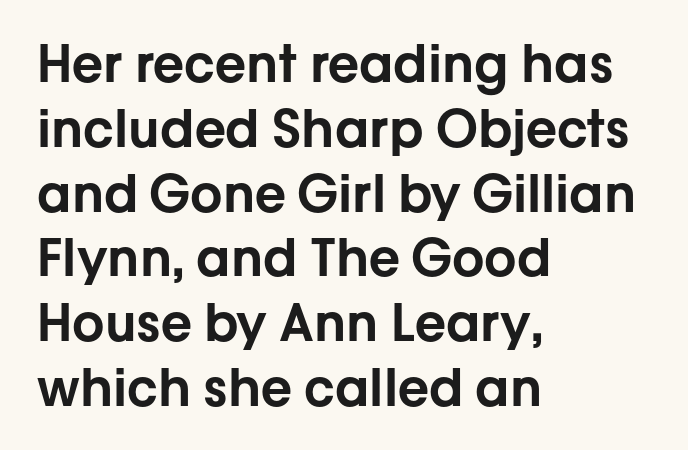
The image shows 51 px sans-serif type, upright; set left-aligned, normal line spacing (1.27x), normal letter spacing, not underlined; low stroke contrast and a medium x-height.
